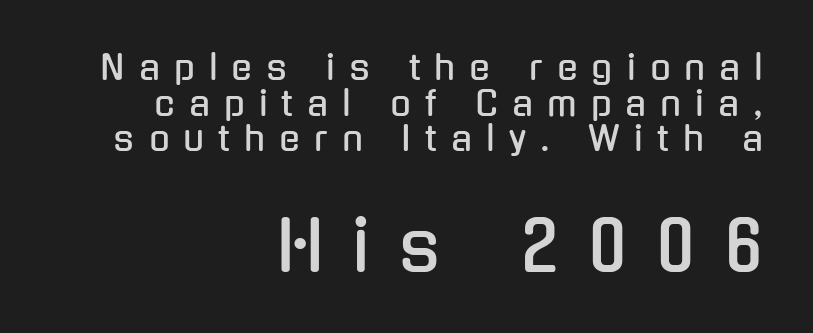
{"serif": "no", "italic": "no", "width": "condensed", "stroke_contrast": "low", "x_height": "medium", "monospaced": "no", "underline": "no", "align": "right", "line_spacing": "tight", "line_spacing_ratio": 1.05, "letter_spacing": "wide", "letter_spacing_em": 0.42, "larger_block": "second", "size_ratio": 2.03, "glyph_px": 69}
